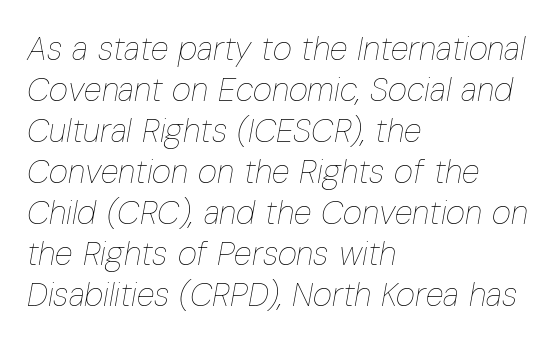
The image shows 33 px thin, condensed type, italic (leaning right); set left-aligned, line spacing 1.24x, normal letter spacing, not underlined; low stroke contrast and a medium x-height.
